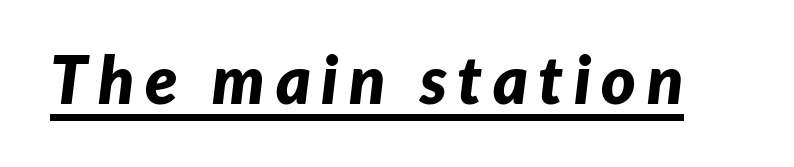
You could not count columns in this text — the font is proportionally spaced. Tall strokes in this sample are angled rather than plumb. The specimen includes a rule beneath the text block's lines. Chunky letters — that's bold for sure.
